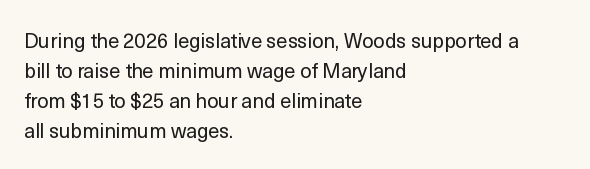
Q: Is the text bold? A: No.
Q: Is the text italic (slanted)? A: No, it is upright.
Q: Is the text underlined? A: No.
Q: How is the paragraph aligned? A: Left-aligned.
Q: Is the spacing between letters normal or unusually wide? A: Normal.
Q: Is the spacing between lines tight, normal or loose? A: Normal.
